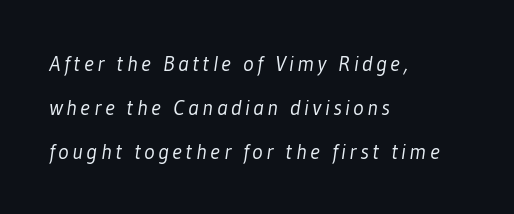
Q: Is the text bold? A: No.
Q: Is the text underlined? A: No.
Q: How is the paragraph aligned? A: Left-aligned.
Q: Is the spacing between lines tight, normal or loose? A: Loose.
